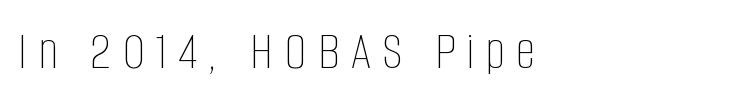
The image shows 56 px thin, condensed type, upright; set left-aligned, not underlined; low stroke contrast and a large x-height.
